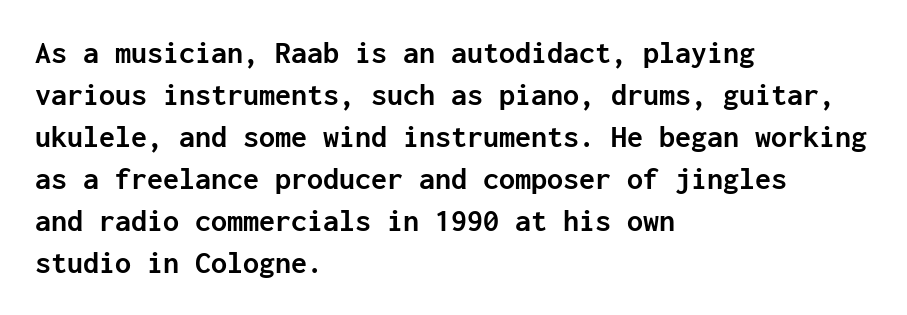
Q: Is the text bold? A: Yes.
Q: Is the text italic (slanted)? A: No, it is upright.
Q: Is the typeface a serif or a sans-serif typeface? A: Sans-serif.
Q: Is the text underlined? A: No.
Q: How is the paragraph aligned? A: Left-aligned.
Q: Is the spacing between letters normal or unusually wide? A: Normal.
Q: Is the spacing between lines tight, normal or loose? A: Normal.
Q: Width (condensed, normal, or wide)? A: Normal.
Q: Stroke contrast? A: Low.
Q: x-height? A: Medium.
Q: Monospaced? A: Yes.
